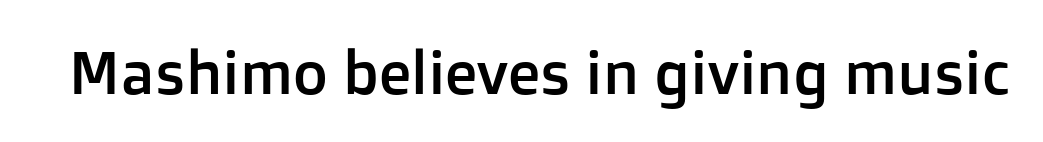
Q: Is the text italic (slanted)? A: No, it is upright.
Q: Is the typeface a serif or a sans-serif typeface? A: Sans-serif.
Q: Is the text underlined? A: No.
Q: Is the spacing between letters normal or unusually wide? A: Normal.
Q: Width (condensed, normal, or wide)? A: Normal.
Q: Stroke contrast? A: Low.
Q: x-height? A: Medium.
Q: Monospaced? A: No.
